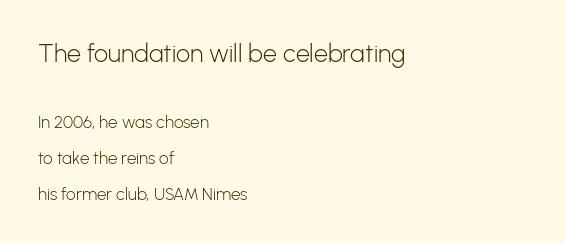
{"italic": "no", "bold": "no", "underline": "no", "align": "left", "line_spacing": "loose", "line_spacing_ratio": 2.12, "letter_spacing": "normal", "letter_spacing_em": 0.0, "larger_block": "first", "size_ratio": 1.47, "glyph_px": 25}
